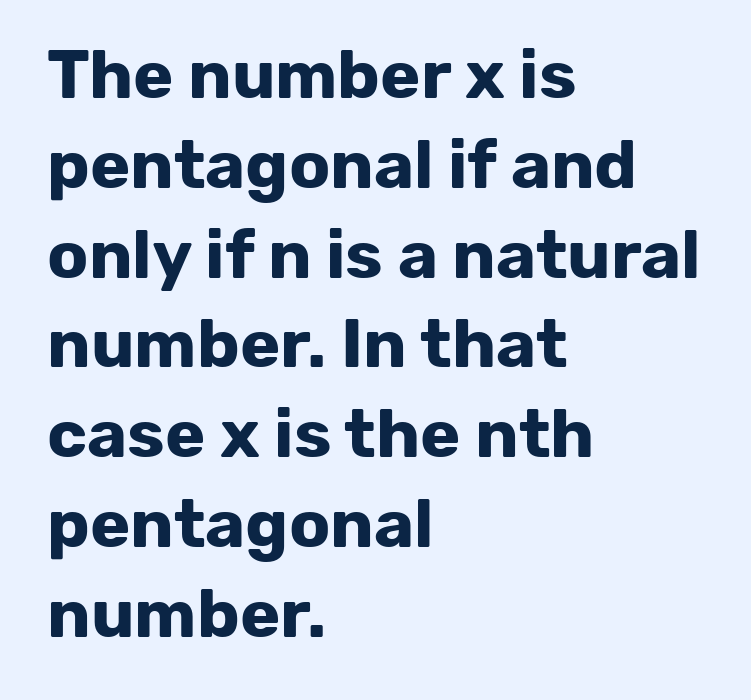
{"serif": "no", "italic": "no", "bold": "yes", "weight": "bold", "width": "normal", "stroke_contrast": "low", "x_height": "medium", "monospaced": "no", "underline": "no", "align": "left", "line_spacing": "normal", "line_spacing_ratio": 1.32, "letter_spacing": "normal", "letter_spacing_em": 0.0, "glyph_px": 68}
